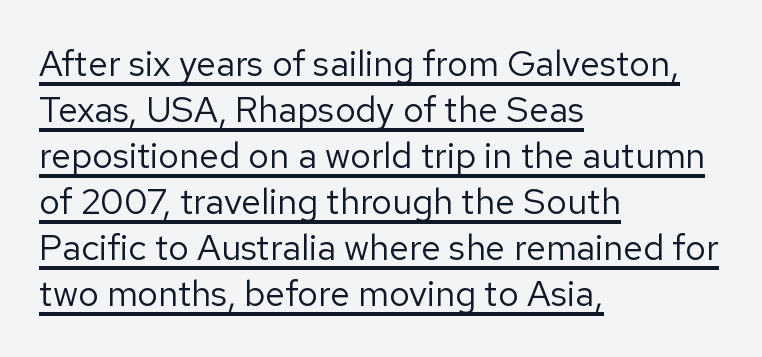
Q: Is the text bold? A: No.
Q: Is the text italic (slanted)? A: No, it is upright.
Q: Is the typeface a serif or a sans-serif typeface? A: Sans-serif.
Q: Is the text underlined? A: Yes.
Q: How is the paragraph aligned? A: Left-aligned.
Q: Is the spacing between letters normal or unusually wide? A: Normal.
Q: Is the spacing between lines tight, normal or loose? A: Normal.
Q: Width (condensed, normal, or wide)? A: Normal.
Q: Stroke contrast? A: Low.
Q: x-height? A: Medium.
Q: Monospaced? A: No.
